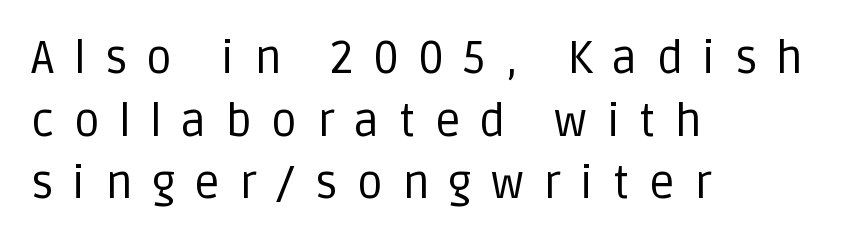
{"serif": "no", "italic": "no", "bold": "no", "weight": "regular", "width": "normal", "stroke_contrast": "low", "x_height": "large", "monospaced": "no", "underline": "no", "align": "left", "line_spacing": "normal", "line_spacing_ratio": 1.39, "letter_spacing": "wide", "letter_spacing_em": 0.43, "glyph_px": 45}
